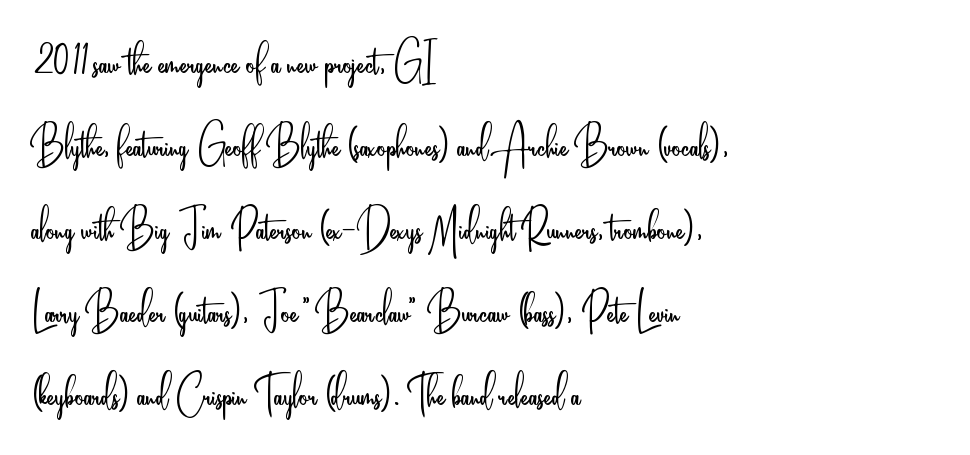
If you drew a ruler down the left edge, every line would touch it. Compared with typical body copy, the letter spacing here is the same. Does the leading feel generous? No, just average. No letter is thick-stroked: the sample isn't bold.
